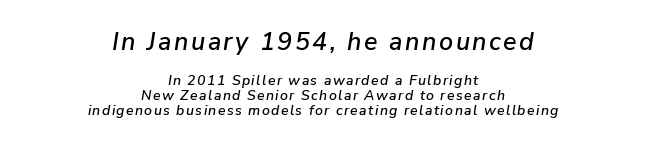
The image shows 25 px text type, italic (leaning right); set centered, tight line spacing (1.05x), not underlined; the first (top) block is 1.79x larger.
